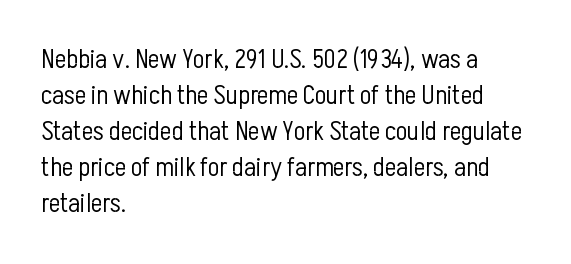
The image shows 27 px text type, upright; set left-aligned, normal line spacing (1.33x), normal letter spacing, not underlined.
